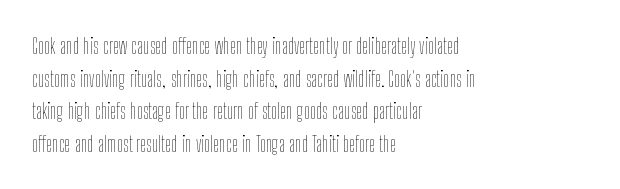
The image shows 22 px text type, upright; set left-aligned, normal line spacing (1.48x), normal letter spacing, not underlined.
